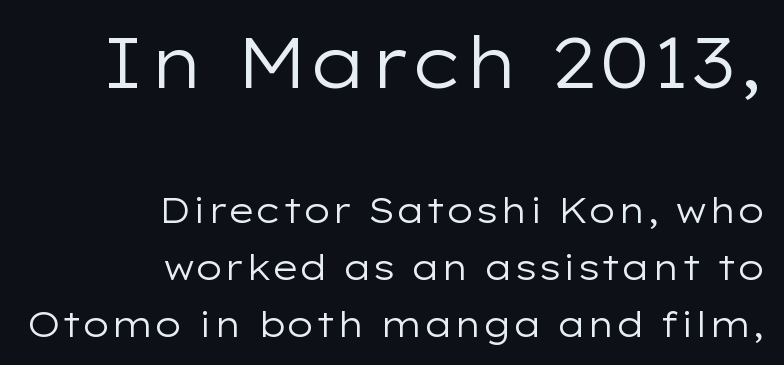
Q: Is the text bold? A: No.
Q: Is the text italic (slanted)? A: No, it is upright.
Q: Is the typeface a serif or a sans-serif typeface? A: Sans-serif.
Q: Is the text underlined? A: No.
Q: How is the paragraph aligned? A: Right-aligned.
Q: Is the spacing between letters normal or unusually wide? A: Normal.
Q: Is the spacing between lines tight, normal or loose? A: Normal.
Q: Which block of text is set in a larger size, the first (top) or the second (bottom)? A: The first (top) one.
Q: Width (condensed, normal, or wide)? A: Wide.
Q: Stroke contrast? A: Low.
Q: x-height? A: Medium.
Q: Monospaced? A: No.
